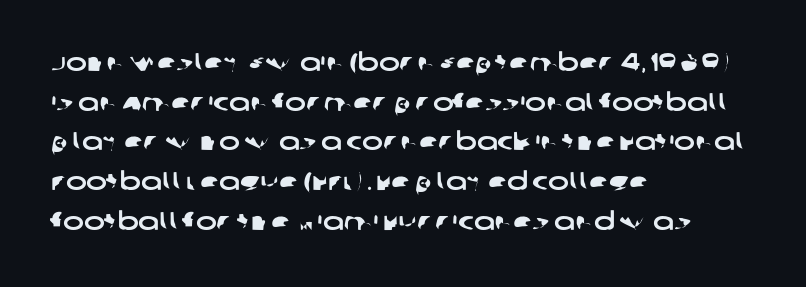
{"underline": "no", "align": "left", "line_spacing": "normal", "line_spacing_ratio": 1.59, "letter_spacing": "normal", "letter_spacing_em": 0.0, "glyph_px": 25}
